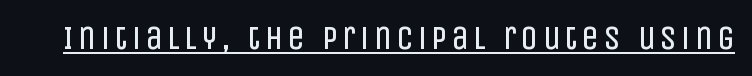
{"serif": "no", "italic": "no", "bold": "no", "weight": "regular", "width": "condensed", "stroke_contrast": "low", "x_height": "large", "monospaced": "no", "underline": "yes", "glyph_px": 33}
